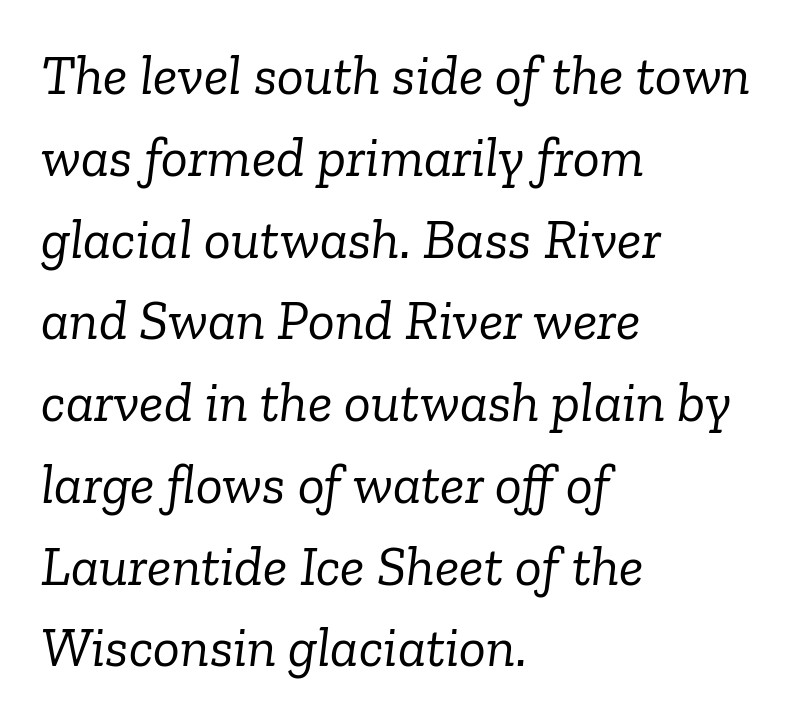
Q: Is the text bold? A: No.
Q: Is the text italic (slanted)? A: Yes, it leans right by about 6 degrees.
Q: Is the typeface a serif or a sans-serif typeface? A: Serif.
Q: Is the text underlined? A: No.
Q: How is the paragraph aligned? A: Left-aligned.
Q: Is the spacing between letters normal or unusually wide? A: Normal.
Q: Is the spacing between lines tight, normal or loose? A: Normal.
Q: Width (condensed, normal, or wide)? A: Normal.
Q: Stroke contrast? A: Low.
Q: x-height? A: Medium.
Q: Monospaced? A: No.
